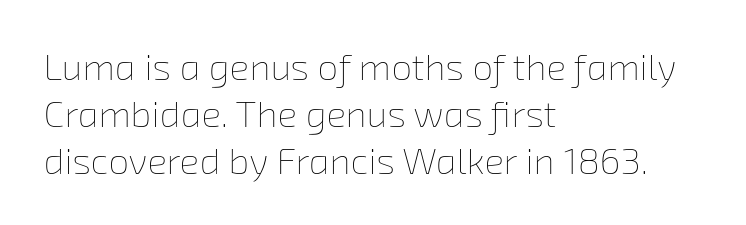
The image shows 37 px thin type; set left-aligned, normal line spacing (1.27x), normal letter spacing, not underlined; low stroke contrast and a medium x-height.
